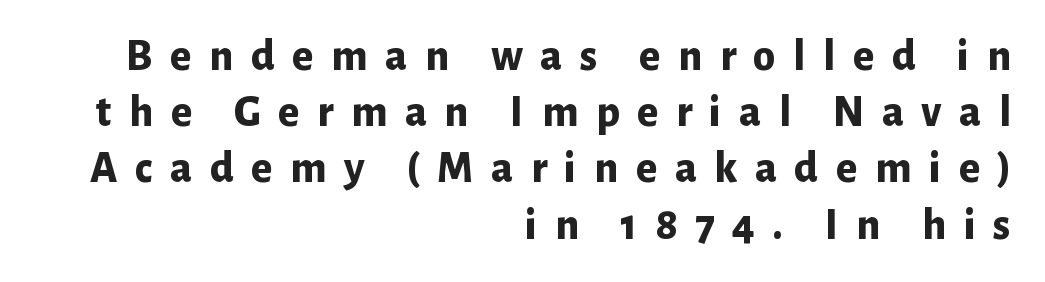
Q: Is the text bold? A: Yes.
Q: Is the text italic (slanted)? A: No, it is upright.
Q: Is the typeface a serif or a sans-serif typeface? A: Sans-serif.
Q: Is the text underlined? A: No.
Q: How is the paragraph aligned? A: Right-aligned.
Q: Is the spacing between letters normal or unusually wide? A: Unusually wide.
Q: Is the spacing between lines tight, normal or loose? A: Normal.
Q: Width (condensed, normal, or wide)? A: Normal.
Q: Stroke contrast? A: Low.
Q: x-height? A: Medium.
Q: Monospaced? A: No.
